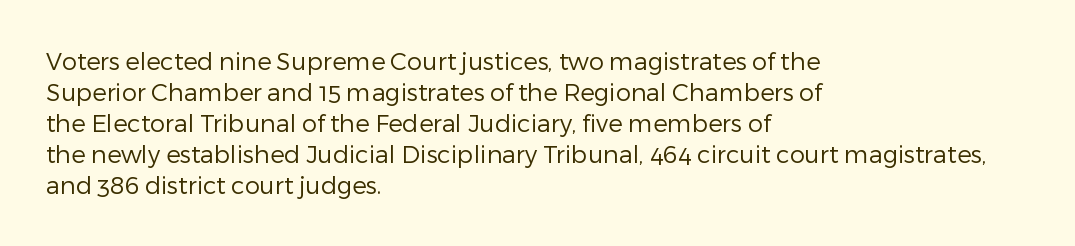
The image shows 24 px text type, upright; set left-aligned, normal line spacing (1.29x), normal letter spacing, not underlined.
